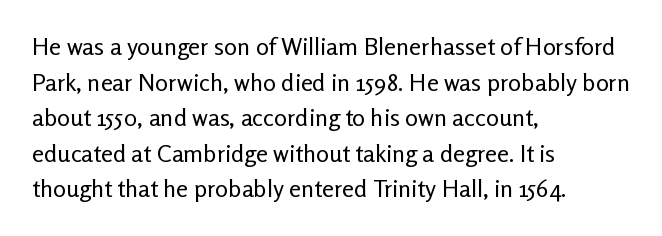
The image shows 24 px text type, upright; set left-aligned, normal line spacing (1.48x), normal letter spacing, not underlined.
